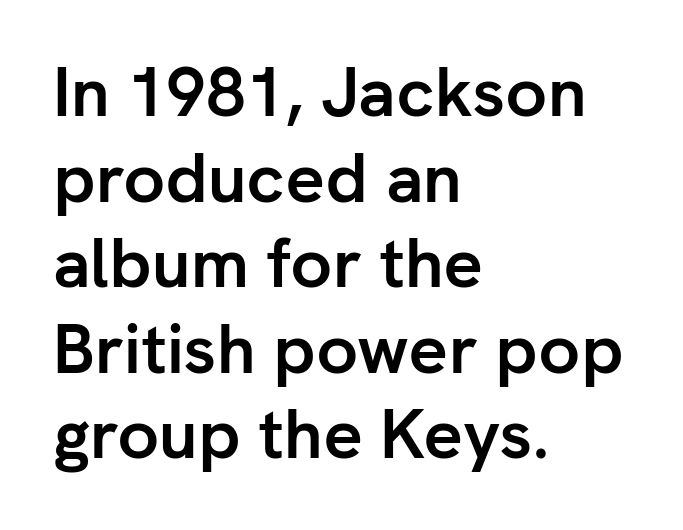
Do the characters align in a grid? No, the font is proportional. The text block is weighted toward the left margin, trailing off unevenly rightward. Inter-character spacing is left at the font's built-in metrics. Bold? Absolutely — the strokes are thick and heavy.
